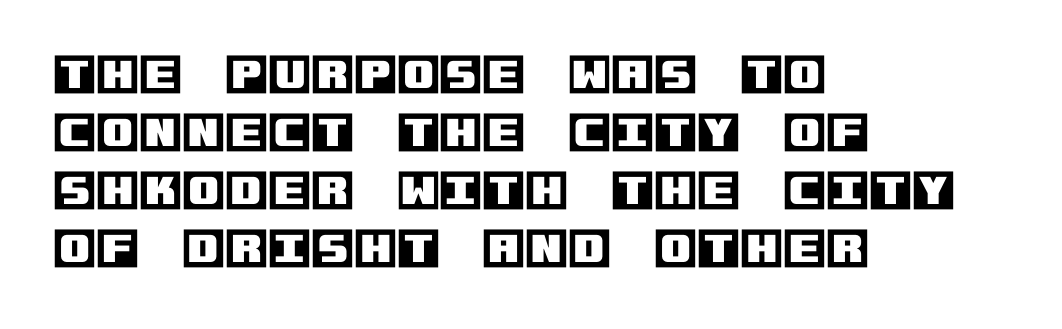
Q: Is the text italic (slanted)? A: No, it is upright.
Q: Is the text underlined? A: No.
Q: How is the paragraph aligned? A: Left-aligned.
Q: Is the spacing between letters normal or unusually wide? A: Normal.
Q: Is the spacing between lines tight, normal or loose? A: Normal.
Q: Width (condensed, normal, or wide)? A: Normal.
Q: x-height? A: Large.
